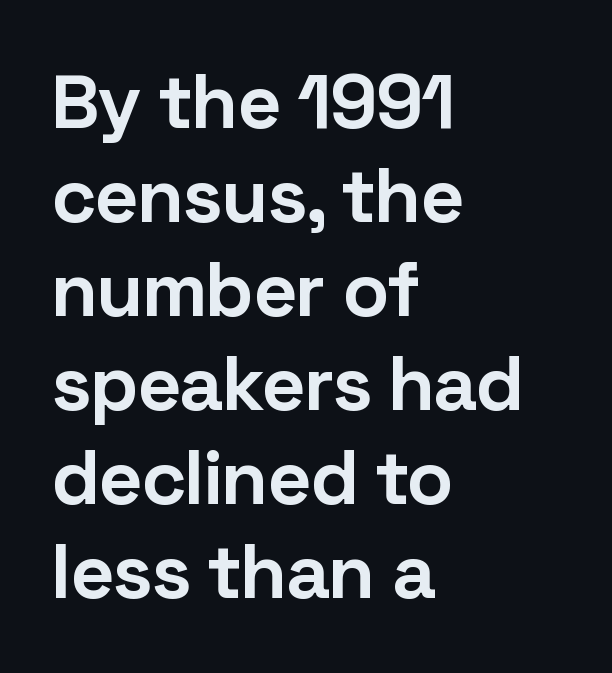
Q: Is the text bold? A: Yes.
Q: Is the text italic (slanted)? A: No, it is upright.
Q: Is the typeface a serif or a sans-serif typeface? A: Sans-serif.
Q: Is the text underlined? A: No.
Q: How is the paragraph aligned? A: Left-aligned.
Q: Is the spacing between letters normal or unusually wide? A: Normal.
Q: Width (condensed, normal, or wide)? A: Normal.
Q: Stroke contrast? A: Low.
Q: x-height? A: Medium.
Q: Monospaced? A: No.
